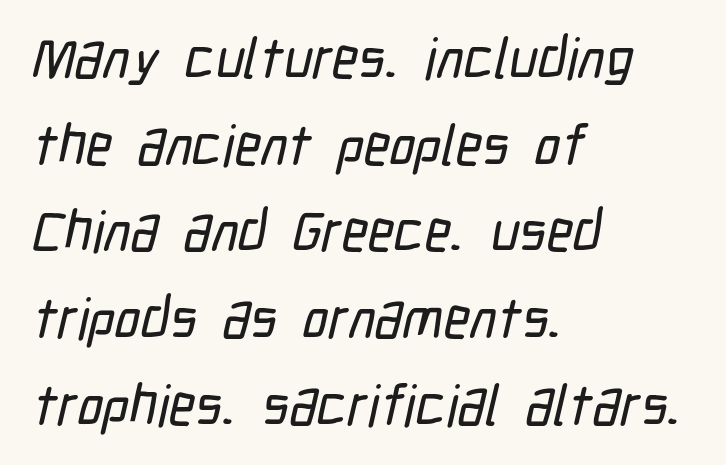
The image shows 57 px condensed sans-serif type; set left-aligned, normal line spacing (1.52x), normal letter spacing, not underlined; low stroke contrast and a medium x-height.
